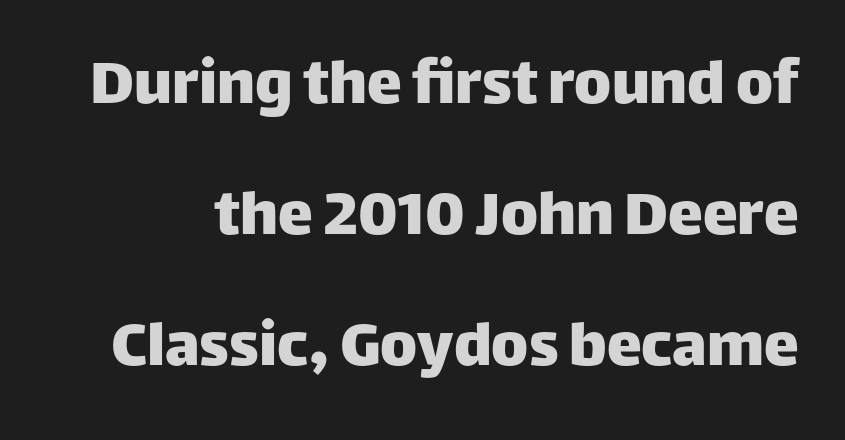
Q: Is the text italic (slanted)? A: No, it is upright.
Q: Is the typeface a serif or a sans-serif typeface? A: Sans-serif.
Q: Is the text underlined? A: No.
Q: Is the spacing between letters normal or unusually wide? A: Normal.
Q: Width (condensed, normal, or wide)? A: Normal.
Q: Stroke contrast? A: Low.
Q: x-height? A: Large.
Q: Monospaced? A: No.
